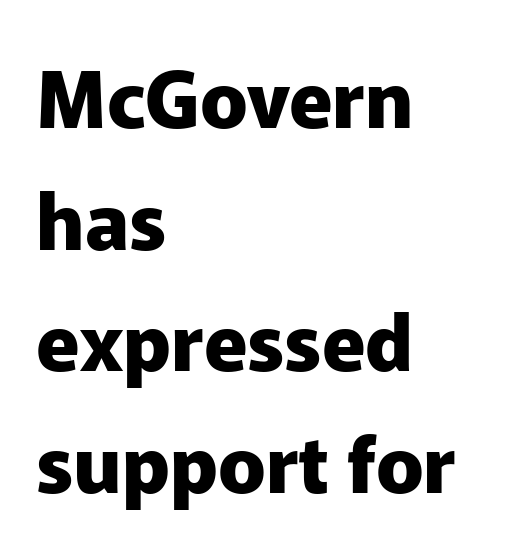
{"serif": "no", "italic": "no", "bold": "yes", "weight": "heavy", "width": "normal", "stroke_contrast": "low", "x_height": "medium", "monospaced": "no", "underline": "no", "align": "left", "line_spacing": "normal", "line_spacing_ratio": 1.54, "letter_spacing": "normal", "letter_spacing_em": 0.0, "glyph_px": 79}
